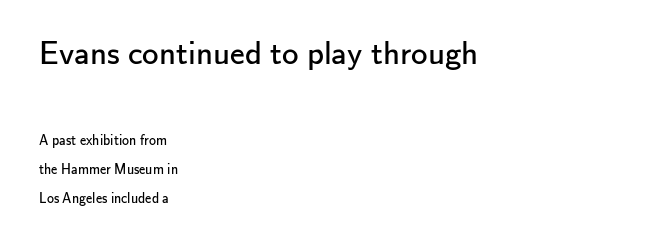
The rag falls on the right side of this text block. Tall strokes in this sample are plumb rather than angled. Nothing heavy about these letters — not bold at all. The rendering keeps characters at their native spacing.
